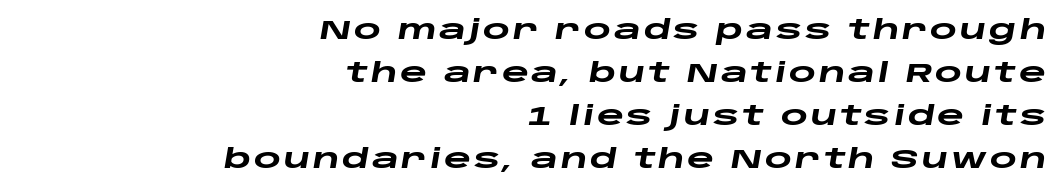
{"italic": "yes", "lean": "right", "slant_degrees": 10, "bold": "yes", "underline": "no", "align": "right", "line_spacing": "normal", "line_spacing_ratio": 1.66, "glyph_px": 26}
